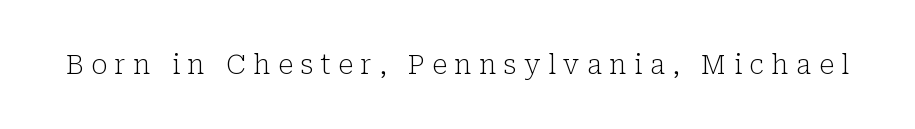
Unlike italic type, these characters show no tilt at all. Compared with typical body copy, the letter spacing here is much looser. Honestly, there is no underline to notice here at all. The passage shown is not bold in any degree.
